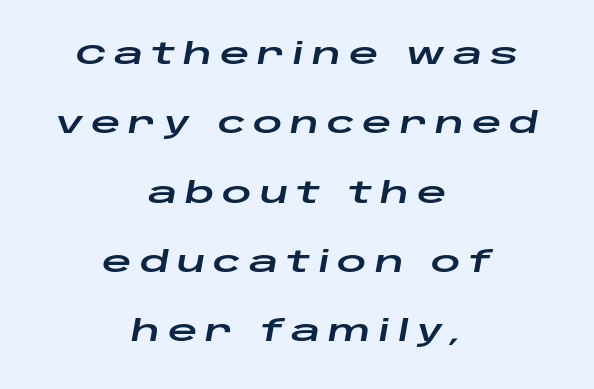
{"italic": "yes", "lean": "right", "slant_degrees": 10, "width": "wide", "stroke_contrast": "low", "x_height": "large", "monospaced": "no", "underline": "no", "align": "center", "line_spacing": "loose", "line_spacing_ratio": 2.39, "letter_spacing": "wide", "letter_spacing_em": 0.27, "glyph_px": 29}
